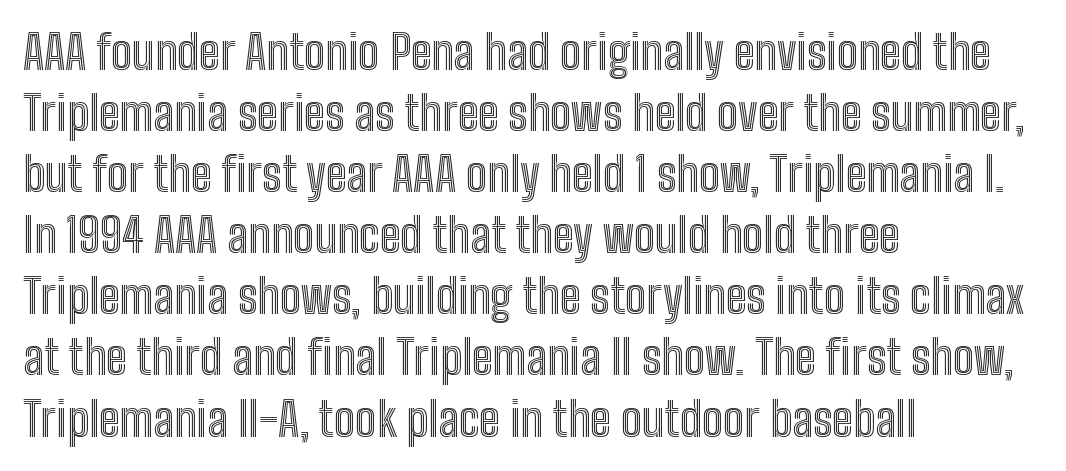
{"italic": "no", "width": "condensed", "x_height": "medium", "monospaced": "no", "underline": "no", "align": "left", "line_spacing": "normal", "line_spacing_ratio": 1.3, "letter_spacing": "normal", "letter_spacing_em": 0.0, "glyph_px": 47}
